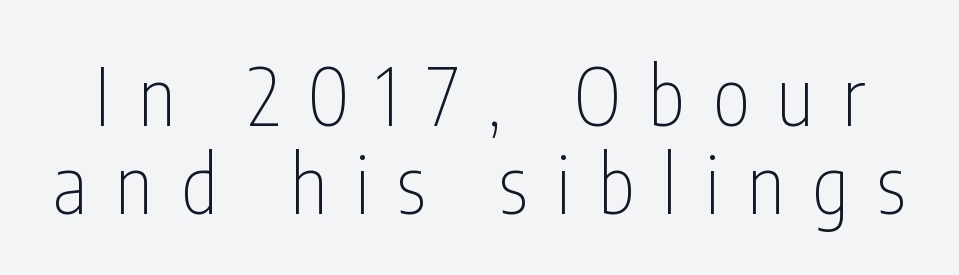
Q: Is the text bold? A: No.
Q: Is the text italic (slanted)? A: No, it is upright.
Q: Is the typeface a serif or a sans-serif typeface? A: Sans-serif.
Q: Is the text underlined? A: No.
Q: Is the spacing between letters normal or unusually wide? A: Unusually wide.
Q: Is the spacing between lines tight, normal or loose? A: Tight.
Q: Width (condensed, normal, or wide)? A: Condensed.
Q: Stroke contrast? A: Low.
Q: x-height? A: Medium.
Q: Monospaced? A: No.
